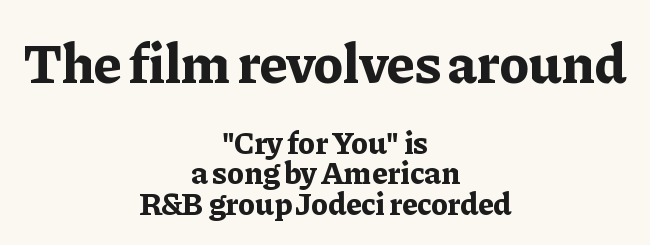
{"serif": "yes", "italic": "no", "bold": "yes", "weight": "bold", "width": "normal", "stroke_contrast": "low", "x_height": "medium", "monospaced": "no", "underline": "no", "align": "center", "line_spacing": "tight", "line_spacing_ratio": 0.95, "letter_spacing": "normal", "letter_spacing_em": 0.0, "larger_block": "first", "size_ratio": 1.75, "glyph_px": 56}
